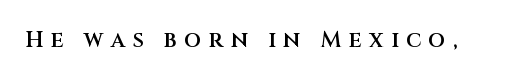
{"italic": "no", "bold": "semi", "underline": "no", "letter_spacing": "wide", "letter_spacing_em": 0.34, "glyph_px": 22}
